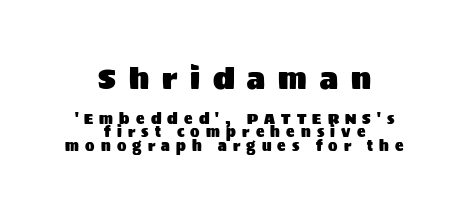
The image shows 29 px sans-serif type, upright; set centered, tight line spacing (0.98x), unusually wide letter spacing (+0.44 em), not underlined; the first (top) block is 2.07x larger; medium stroke contrast and a large x-height.
